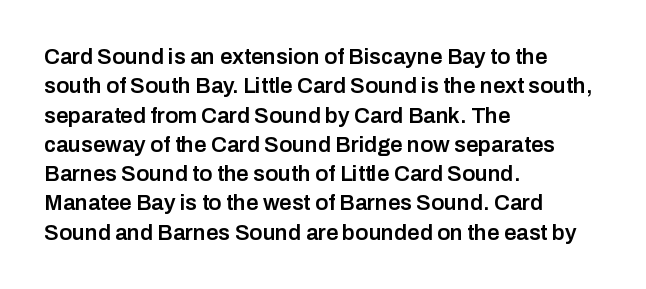
Q: Is the text bold? A: Semi-bold.
Q: Is the text italic (slanted)? A: No, it is upright.
Q: Is the text underlined? A: No.
Q: How is the paragraph aligned? A: Left-aligned.
Q: Is the spacing between letters normal or unusually wide? A: Normal.
Q: Is the spacing between lines tight, normal or loose? A: Normal.
